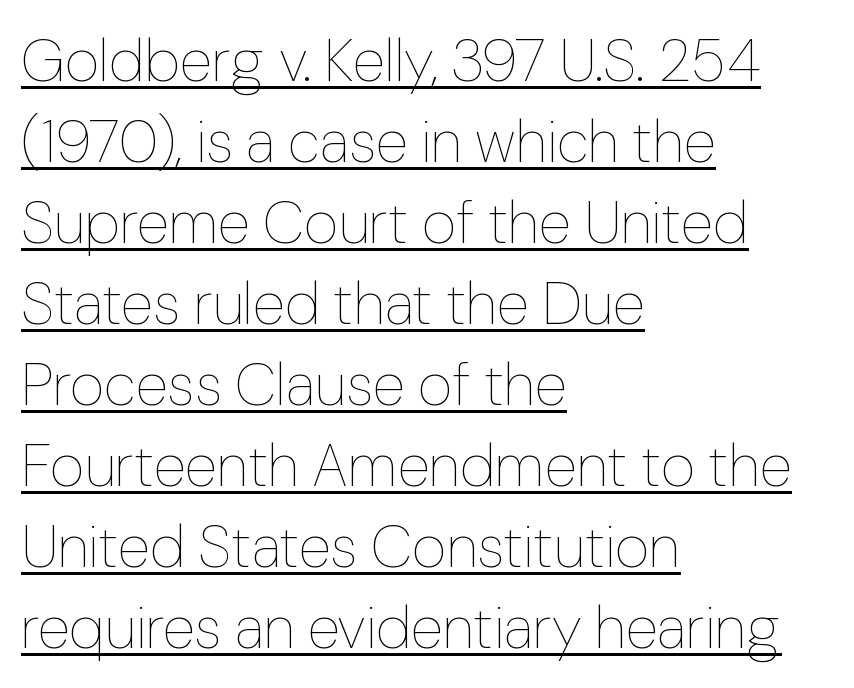
{"italic": "no", "bold": "no", "weight": "thin", "width": "normal", "stroke_contrast": "low", "x_height": "medium", "monospaced": "no", "underline": "yes", "align": "left", "line_spacing": "normal", "line_spacing_ratio": 1.35, "letter_spacing": "normal", "letter_spacing_em": 0.0, "glyph_px": 60}
